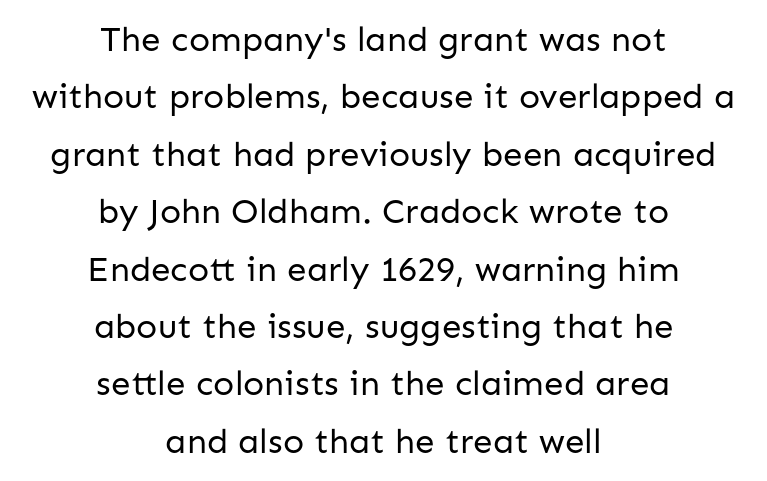
The image shows 35 px regular-weight sans-serif type, upright; set centered, normal line spacing (1.64x), normal letter spacing, not underlined; low stroke contrast and a medium x-height.
